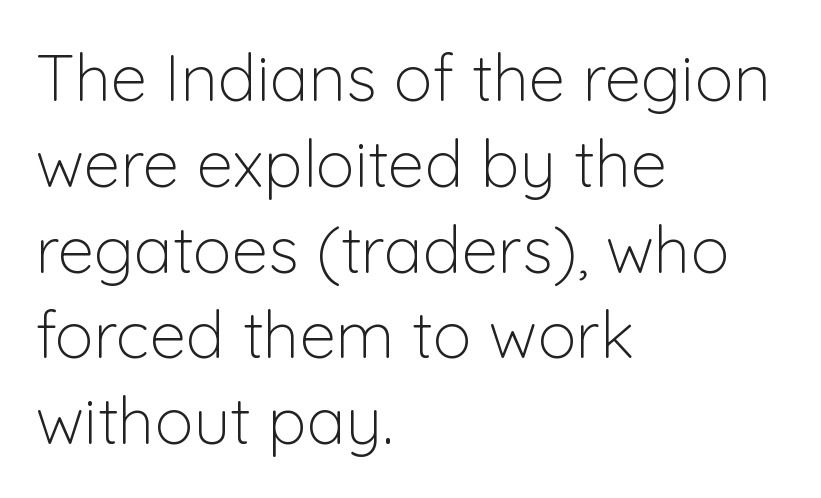
Regular leading. Quick note: not italic, upright. Here the glyphs are tracked normally, forming tight word shapes. Unlike a traditional serif, this face leaves its strokes unadorned. Compared with a typical body face, this is equally light or lighter still. The typesetter chose a ragged-right arrangement here.
